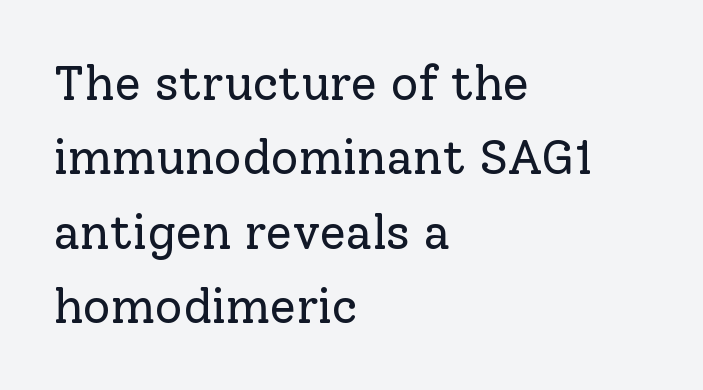
{"serif": "yes", "italic": "no", "bold": "no", "weight": "regular", "width": "normal", "stroke_contrast": "low", "x_height": "medium", "monospaced": "no", "underline": "no", "align": "left", "line_spacing": "normal", "line_spacing_ratio": 1.55, "letter_spacing": "normal", "letter_spacing_em": 0.0, "glyph_px": 48}
